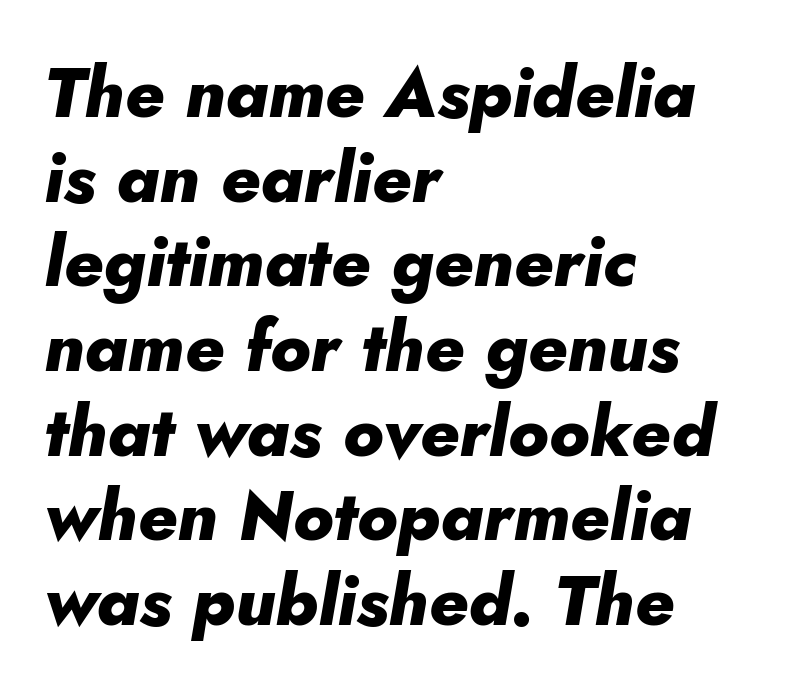
Only glyphs here, with clear space below each row. The passage shown is typed in a proportional face where columns would drift. The passage shown leans; its letterforms are oblique. The letters are bold, with thick, heavy strokes. In terms of letterspacing, this is plain default setting.
